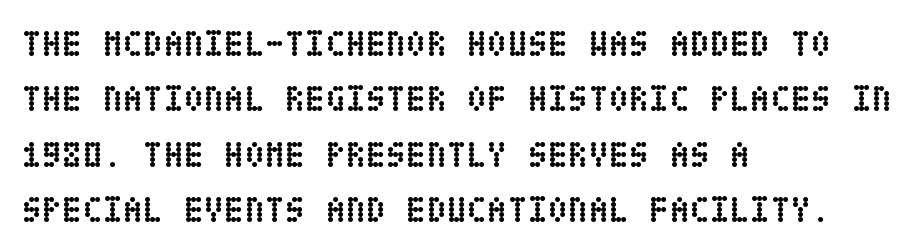
The image shows 37 px semibold, condensed type, upright; set left-aligned, normal line spacing (1.5x), normal letter spacing, not underlined; low stroke contrast and a large x-height.
